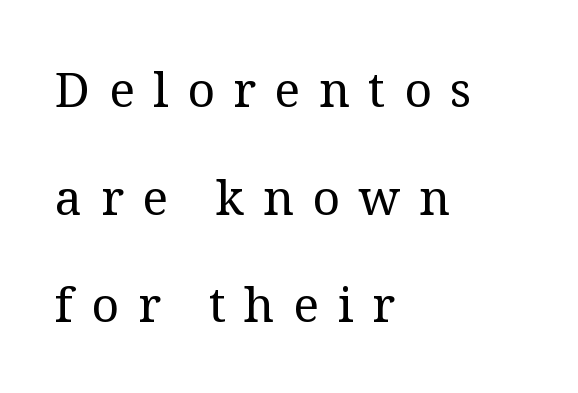
The string is rendered with underlining switched off. Compared with typical body copy, the letter spacing here is much looser. No extra ink here — the face is not bold. Notice the wide empty band between every row — that's loose leading. Think of a printed novel: that variable character pitch is what you see here. The type sits square on the baseline with zero lean.
